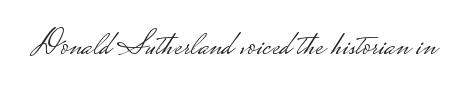
{"serif": "no", "bold": "no", "weight": "light", "width": "wide", "stroke_contrast": "low", "monospaced": "no", "underline": "no", "letter_spacing": "normal", "letter_spacing_em": 0.0, "glyph_px": 35}
